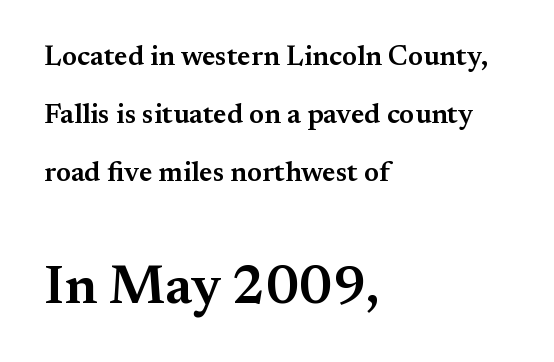
Q: Is the text bold? A: Semi-bold.
Q: Is the text italic (slanted)? A: No, it is upright.
Q: Is the typeface a serif or a sans-serif typeface? A: Serif.
Q: Is the text underlined? A: No.
Q: How is the paragraph aligned? A: Left-aligned.
Q: Is the spacing between letters normal or unusually wide? A: Normal.
Q: Is the spacing between lines tight, normal or loose? A: Loose.
Q: Which block of text is set in a larger size, the first (top) or the second (bottom)? A: The second (bottom) one.
Q: Width (condensed, normal, or wide)? A: Normal.
Q: Stroke contrast? A: Medium.
Q: x-height? A: Small.
Q: Monospaced? A: No.
